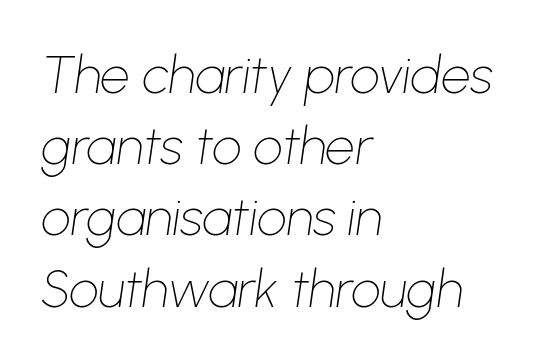
The image shows 52 px thin type, italic (leaning right); set left-aligned, normal line spacing (1.37x), normal letter spacing, not underlined; low stroke contrast and a medium x-height.
